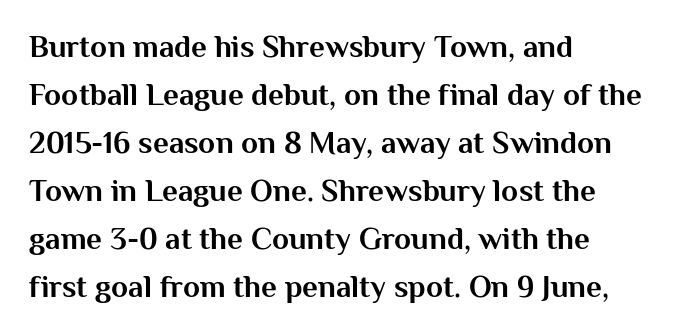
Q: Is the text bold? A: Yes.
Q: Is the text italic (slanted)? A: No, it is upright.
Q: Is the typeface a serif or a sans-serif typeface? A: Sans-serif.
Q: Is the text underlined? A: No.
Q: How is the paragraph aligned? A: Left-aligned.
Q: Is the spacing between letters normal or unusually wide? A: Normal.
Q: Is the spacing between lines tight, normal or loose? A: Normal.
Q: Width (condensed, normal, or wide)? A: Normal.
Q: Stroke contrast? A: Medium.
Q: x-height? A: Medium.
Q: Monospaced? A: No.
